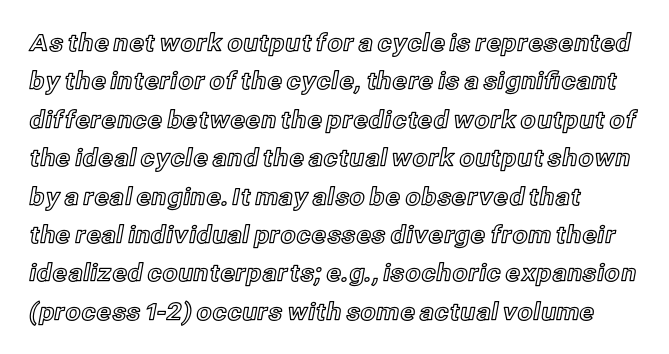
The strip under each line holds only bare page. This rendering leaves character spacing at its baseline value. A typesetter would call this leading conventional body-copy spacing.
